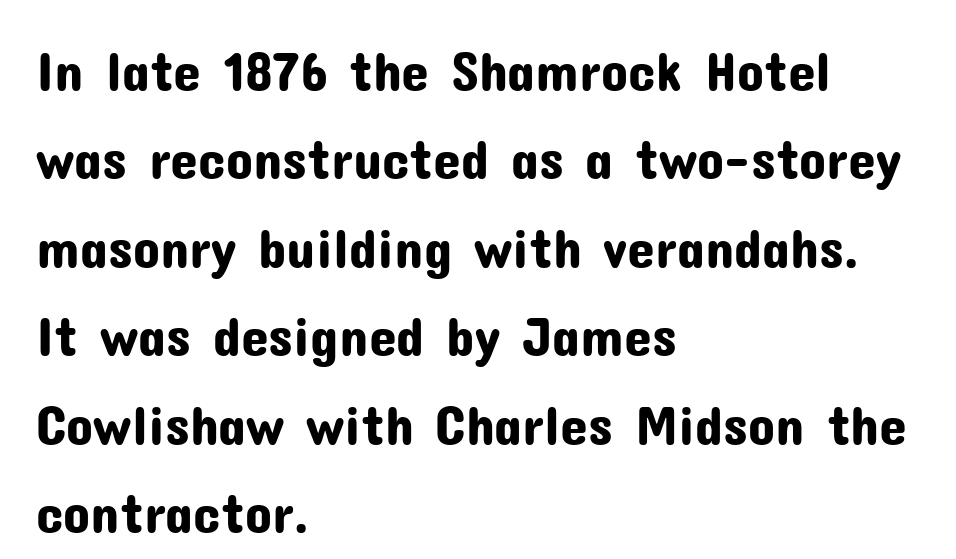
{"serif": "no", "italic": "no", "width": "normal", "stroke_contrast": "low", "x_height": "medium", "monospaced": "no", "underline": "no", "align": "left", "line_spacing": "normal", "line_spacing_ratio": 1.58, "letter_spacing": "normal", "letter_spacing_em": 0.0, "glyph_px": 56}
